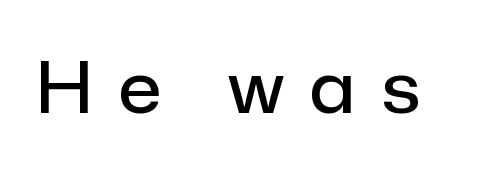
{"serif": "no", "italic": "no", "bold": "semi", "weight": "semibold", "width": "normal", "stroke_contrast": "low", "x_height": "medium", "monospaced": "no", "underline": "no", "letter_spacing": "wide", "letter_spacing_em": 0.37, "glyph_px": 70}
